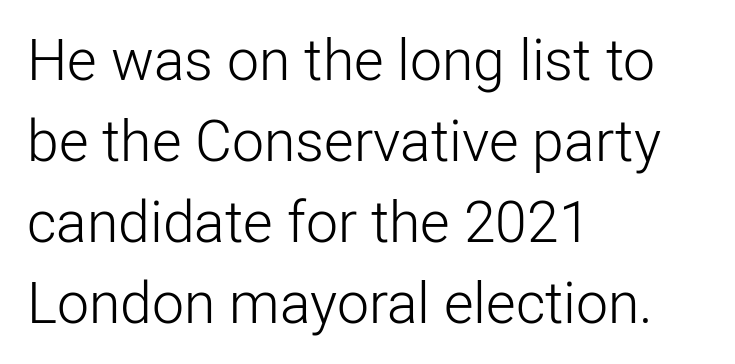
{"serif": "no", "italic": "no", "bold": "no", "weight": "light", "width": "normal", "stroke_contrast": "low", "x_height": "medium", "monospaced": "no", "underline": "no", "align": "left", "line_spacing": "normal", "line_spacing_ratio": 1.42, "letter_spacing": "normal", "letter_spacing_em": 0.0, "glyph_px": 57}
